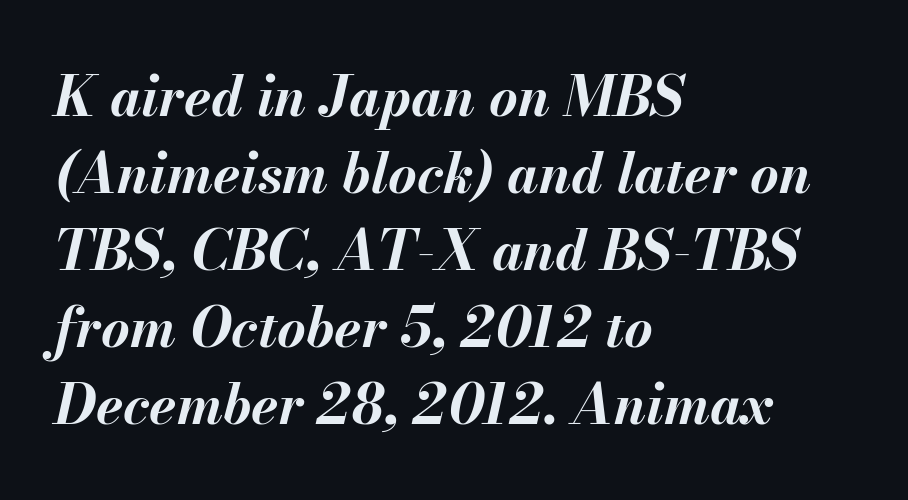
{"italic": "yes", "lean": "right", "slant_degrees": 13, "bold": "yes", "weight": "bold", "width": "normal", "stroke_contrast": "medium", "x_height": "small", "monospaced": "no", "underline": "no", "align": "left", "line_spacing": "normal", "line_spacing_ratio": 1.4, "letter_spacing": "normal", "letter_spacing_em": 0.0, "glyph_px": 55}
